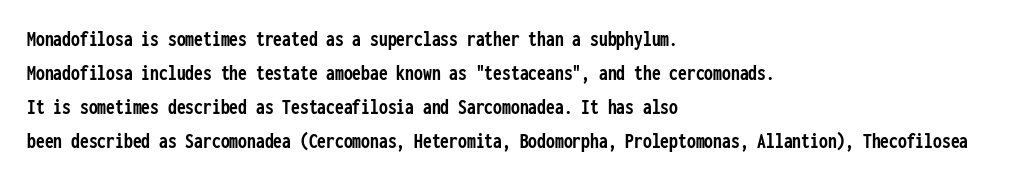
Underline: absent. Default kerning and tracking; the words read as compact shapes. Successive baselines arrive at the customary interval. You can tell it's not italic because the verticals are truly vertical. One-word summary of the alignment: left. These lines carry a lot of weight — the face is fully bold.
